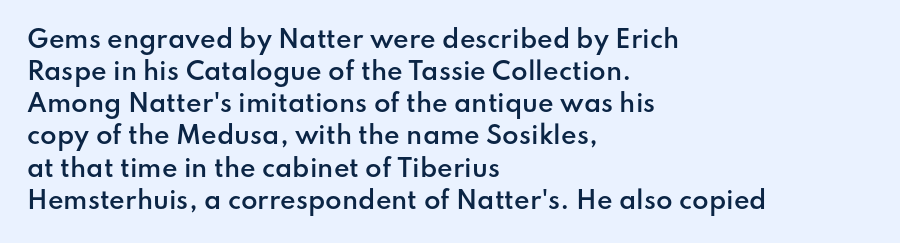
{"italic": "no", "bold": "semi", "underline": "no", "align": "left", "line_spacing": "normal", "line_spacing_ratio": 1.34, "letter_spacing": "normal", "letter_spacing_em": 0.0, "glyph_px": 24}
